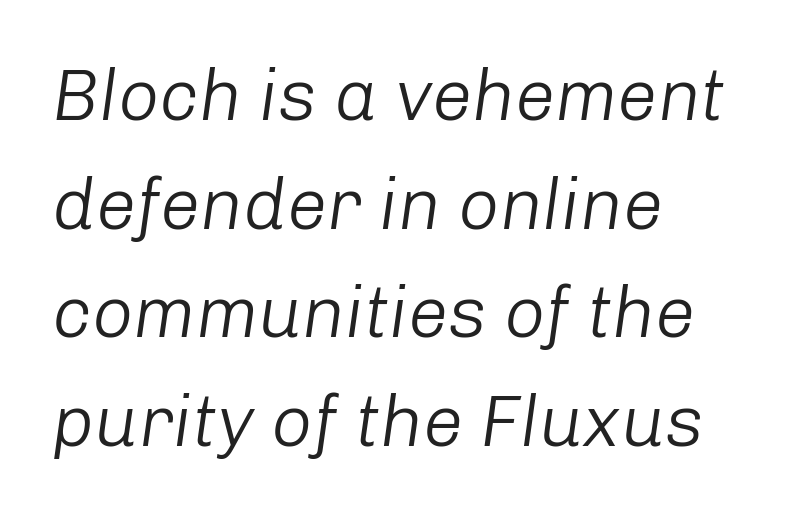
{"italic": "yes", "lean": "right", "slant_degrees": 8, "bold": "no", "weight": "light", "width": "normal", "stroke_contrast": "low", "x_height": "medium", "monospaced": "no", "underline": "no", "align": "left", "line_spacing": "normal", "line_spacing_ratio": 1.51, "letter_spacing": "normal", "letter_spacing_em": 0.0, "glyph_px": 72}
